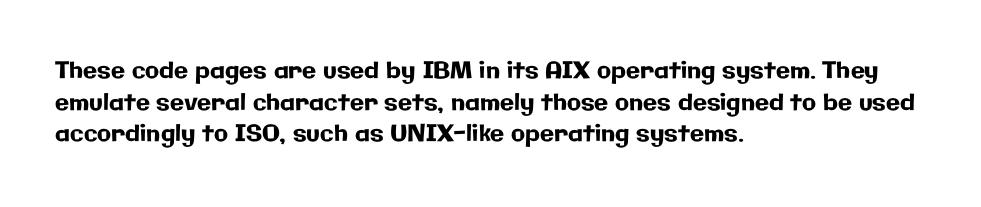
{"italic": "no", "underline": "no", "align": "left", "line_spacing": "normal", "line_spacing_ratio": 1.38, "letter_spacing": "normal", "letter_spacing_em": 0.0, "glyph_px": 23}
